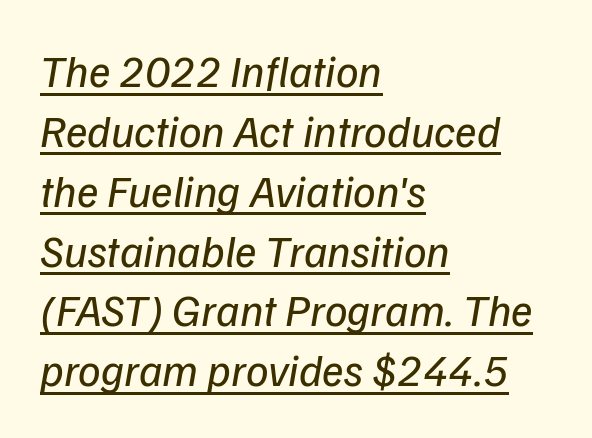
Q: Is the text bold? A: No.
Q: Is the text italic (slanted)? A: Yes, it leans right by about 9 degrees.
Q: Is the text underlined? A: Yes.
Q: How is the paragraph aligned? A: Left-aligned.
Q: Is the spacing between letters normal or unusually wide? A: Normal.
Q: Is the spacing between lines tight, normal or loose? A: Normal.
Q: Width (condensed, normal, or wide)? A: Normal.
Q: Stroke contrast? A: Low.
Q: x-height? A: Medium.
Q: Monospaced? A: No.
